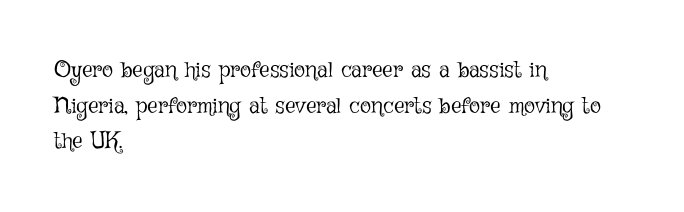
{"italic": "no", "bold": "no", "underline": "no", "align": "left", "line_spacing": "normal", "line_spacing_ratio": 1.55, "letter_spacing": "normal", "letter_spacing_em": 0.0, "glyph_px": 23}
